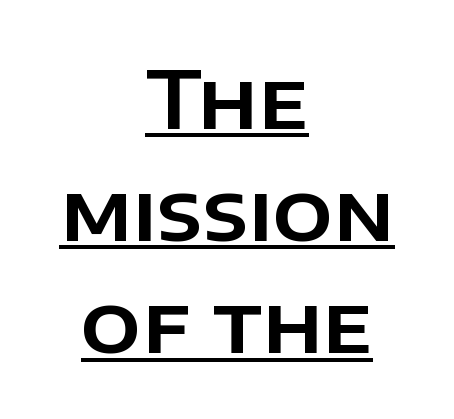
The image shows 79 px sans-serif type, upright; set centered, normal line spacing (1.42x), normal letter spacing, underlined; low stroke contrast and a large x-height.
